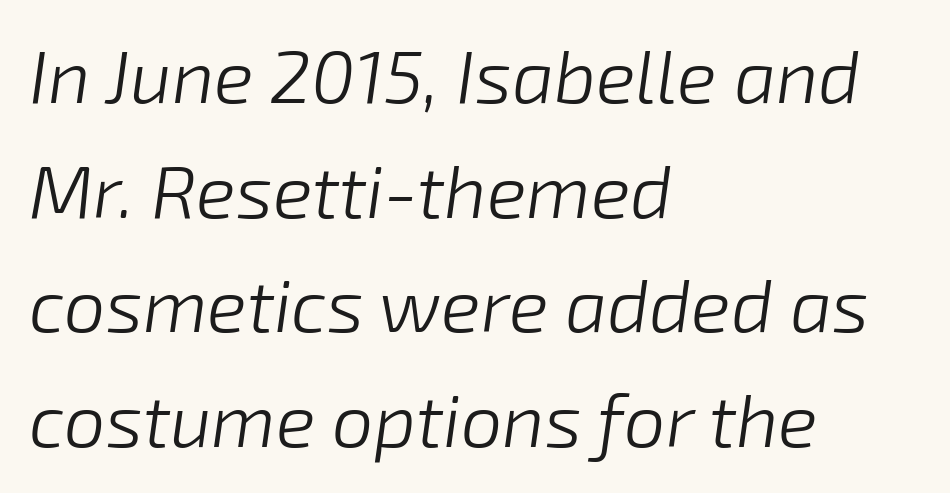
The image shows 74 px light type, italic (leaning right); set left-aligned, normal line spacing (1.55x), normal letter spacing, not underlined; low stroke contrast and a medium x-height.
